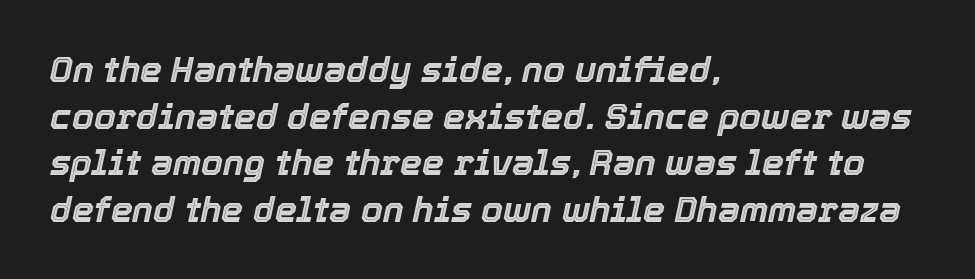
The image shows 35 px text type, italic (leaning right); set left-aligned, normal line spacing (1.33x), normal letter spacing, not underlined; a medium x-height.
